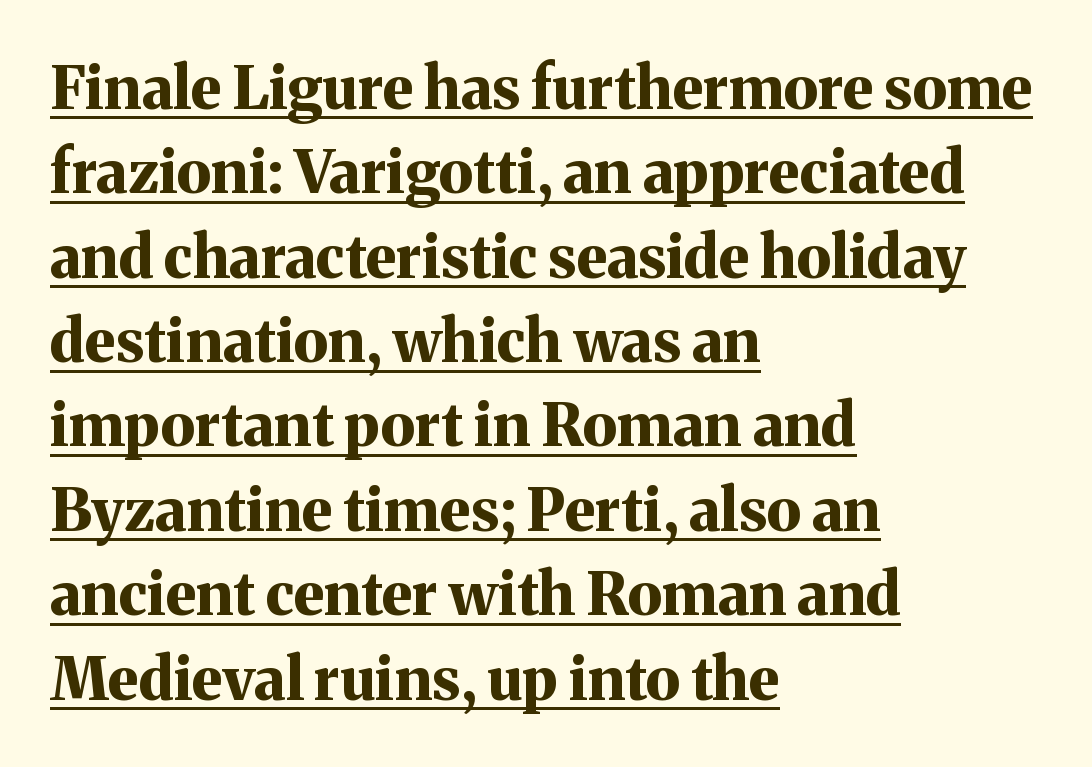
{"serif": "yes", "italic": "no", "bold": "yes", "weight": "bold", "width": "normal", "stroke_contrast": "medium", "x_height": "medium", "monospaced": "no", "underline": "yes", "align": "left", "line_spacing": "normal", "line_spacing_ratio": 1.43, "letter_spacing": "normal", "letter_spacing_em": 0.0, "glyph_px": 59}
